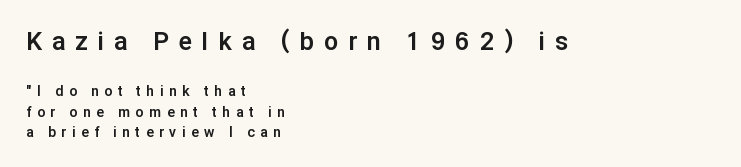
{"italic": "no", "bold": "yes", "underline": "no", "align": "left", "line_spacing": "normal", "line_spacing_ratio": 1.45, "letter_spacing": "wide", "letter_spacing_em": 0.41, "larger_block": "first", "size_ratio": 1.79, "glyph_px": 25}
